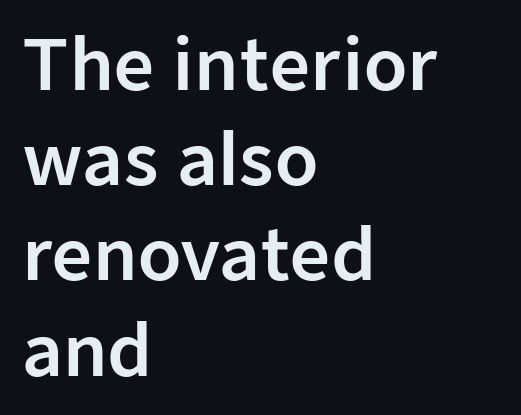
The rag falls on the right side of this text block. Quick note: underline off. The axis of the letterforms is exactly vertical. A typesetter would label this face a sans. A typesetter would call this proportional, since set widths differ per character. Reading down the column, the eye jumps a familiar distance to each next line.
